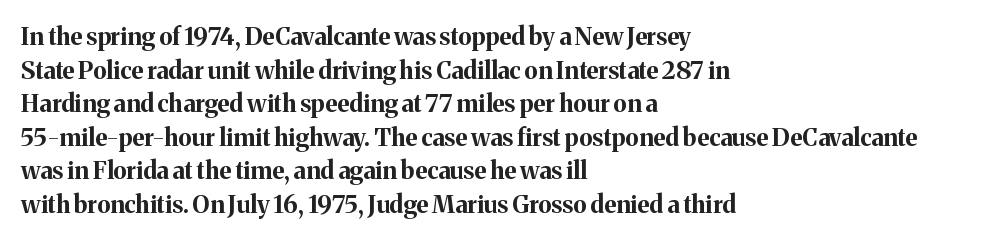
Any mark beneath the type? The region is blank. Regular leading. The face used here is rendered with its standard letterfit. These words are printed bold, with thick strokes throughout. Italic? Not at all — the glyphs are vertical. Left-aligned paragraph, ragged on the right.
